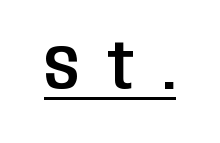
{"serif": "no", "italic": "no", "width": "condensed", "stroke_contrast": "low", "x_height": "large", "monospaced": "no", "underline": "yes", "letter_spacing": "wide", "letter_spacing_em": 0.45, "glyph_px": 63}
